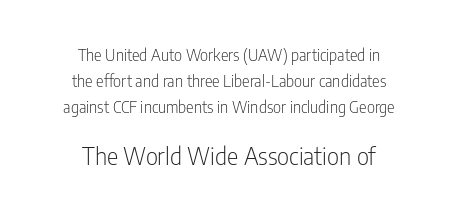
Q: Is the text bold? A: No.
Q: Is the text italic (slanted)? A: No, it is upright.
Q: Is the text underlined? A: No.
Q: How is the paragraph aligned? A: Centered.
Q: Is the spacing between letters normal or unusually wide? A: Normal.
Q: Is the spacing between lines tight, normal or loose? A: Normal.
Q: Which block of text is set in a larger size, the first (top) or the second (bottom)? A: The second (bottom) one.
